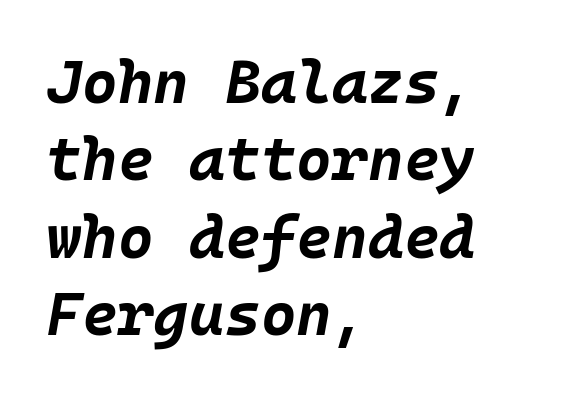
Q: Is the text bold? A: Yes.
Q: Is the text italic (slanted)? A: Yes, it leans right by about 10 degrees.
Q: Is the text underlined? A: No.
Q: How is the paragraph aligned? A: Left-aligned.
Q: Is the spacing between letters normal or unusually wide? A: Normal.
Q: Is the spacing between lines tight, normal or loose? A: Normal.
Q: Width (condensed, normal, or wide)? A: Normal.
Q: Stroke contrast? A: Low.
Q: x-height? A: Large.
